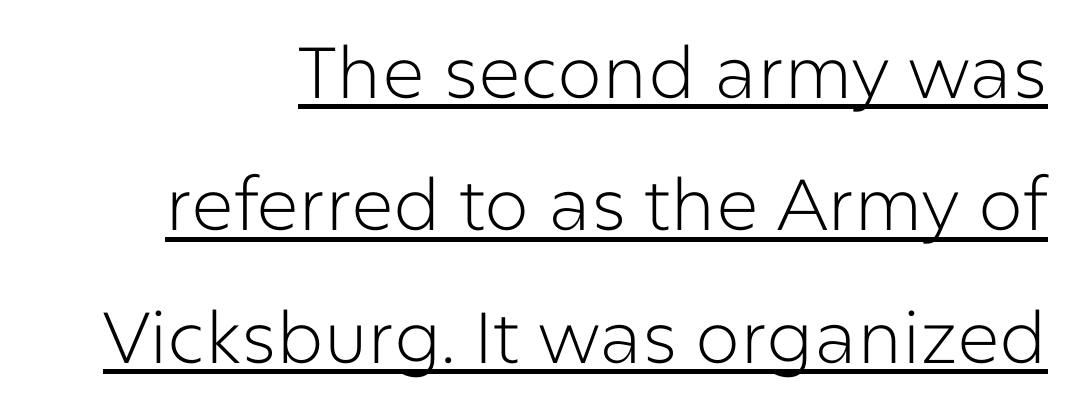
Q: Is the text bold? A: No.
Q: Is the text italic (slanted)? A: No, it is upright.
Q: Is the typeface a serif or a sans-serif typeface? A: Sans-serif.
Q: Is the text underlined? A: Yes.
Q: Is the spacing between letters normal or unusually wide? A: Normal.
Q: Width (condensed, normal, or wide)? A: Normal.
Q: Stroke contrast? A: Low.
Q: x-height? A: Medium.
Q: Monospaced? A: No.
